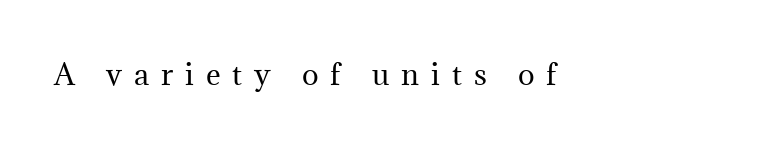
{"serif": "yes", "italic": "no", "bold": "no", "weight": "regular", "width": "normal", "stroke_contrast": "medium", "x_height": "medium", "monospaced": "no", "underline": "no", "letter_spacing": "wide", "letter_spacing_em": 0.43, "glyph_px": 28}
